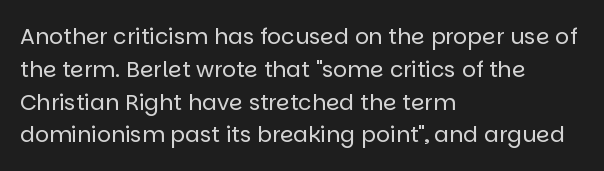
The image shows 22 px text type, upright; set left-aligned, normal line spacing (1.49x), normal letter spacing, not underlined.
